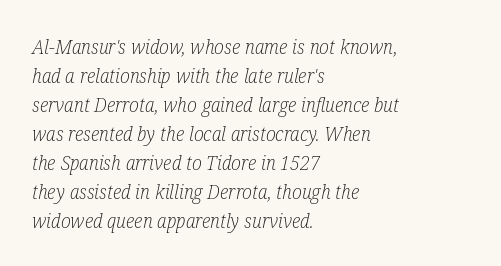
Q: Is the text bold? A: No.
Q: Is the text italic (slanted)? A: Yes, it leans right by about 12 degrees.
Q: Is the text underlined? A: No.
Q: How is the paragraph aligned? A: Left-aligned.
Q: Is the spacing between letters normal or unusually wide? A: Normal.
Q: Is the spacing between lines tight, normal or loose? A: Normal.
